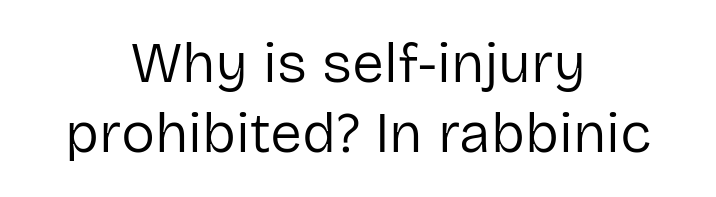
Q: Is the text bold? A: No.
Q: Is the text italic (slanted)? A: No, it is upright.
Q: Is the typeface a serif or a sans-serif typeface? A: Sans-serif.
Q: Is the text underlined? A: No.
Q: How is the paragraph aligned? A: Centered.
Q: Is the spacing between letters normal or unusually wide? A: Normal.
Q: Width (condensed, normal, or wide)? A: Normal.
Q: Stroke contrast? A: Low.
Q: x-height? A: Medium.
Q: Monospaced? A: No.
